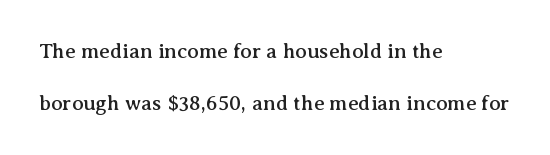
The image shows 21 px text type, upright; set left-aligned, loose line spacing (2.48x), normal letter spacing, not underlined.
